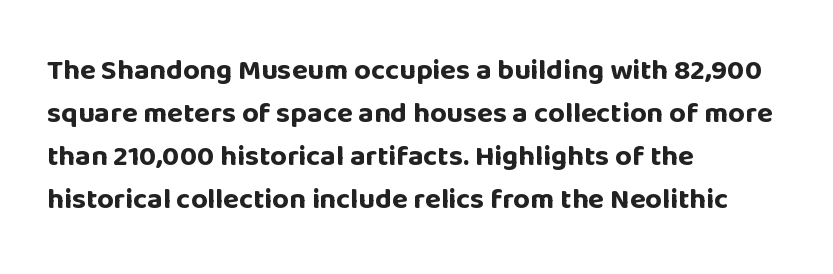
The image shows 29 px bold sans-serif type, upright; set left-aligned, normal line spacing (1.48x), normal letter spacing, not underlined; low stroke contrast and a large x-height.
